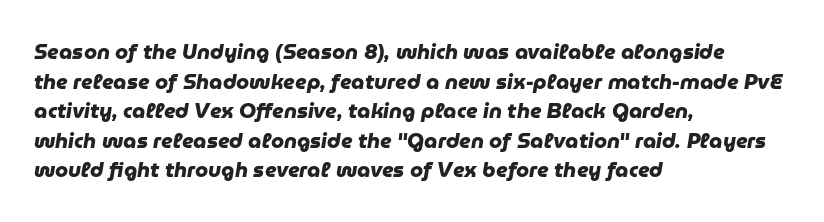
This sample uses plain, unmodified letter spacing. Plain, unruled lines of type. Notice how the passage keeps a crisp vertical edge on the left only. The line-height multiplier appears to be the usual default. You'd pick this weight for a headline — it's a proper bold.
